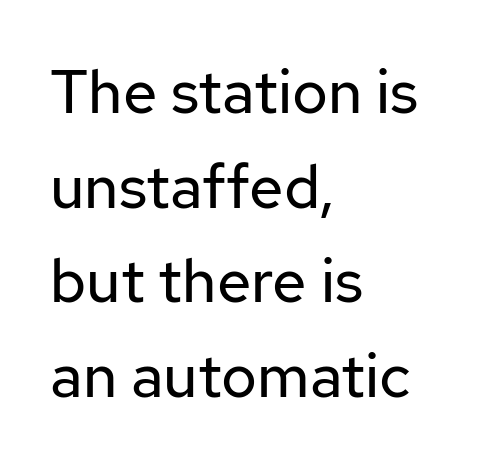
Stems here are at most as thick as an everyday book face. The typesetter chose a ragged-right arrangement here. Ascenders rise straight up at ninety degrees. Nobody touched the tracking dial on this one. A typesetter would call this proportional, since set widths differ per character.
